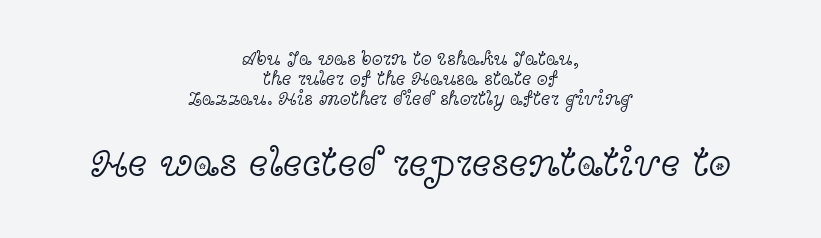
Each letter's strokes conclude with small projecting serifs. Each line is balanced around a shared central axis. Unmarked baselines from the first word to the last. This sample has the flowing, uneven cadence of proportional lettering. If you measured baseline to baseline, you'd find a short distance.
